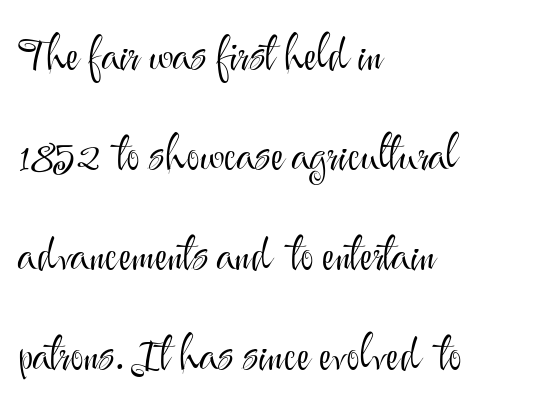
The space between consecutive lines is lavish. No word sits above an underline. The rag falls on the right side of this text block. Tracking value appears to be zero — textbook default spacing. Varying glyph widths throughout — classic text-font behaviour.
